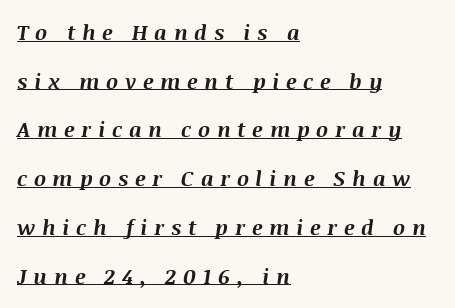
The image shows 21 px bold type, italic (leaning right); set left-aligned, loose line spacing (2.32x), unusually wide letter spacing (+0.32 em), underlined.
